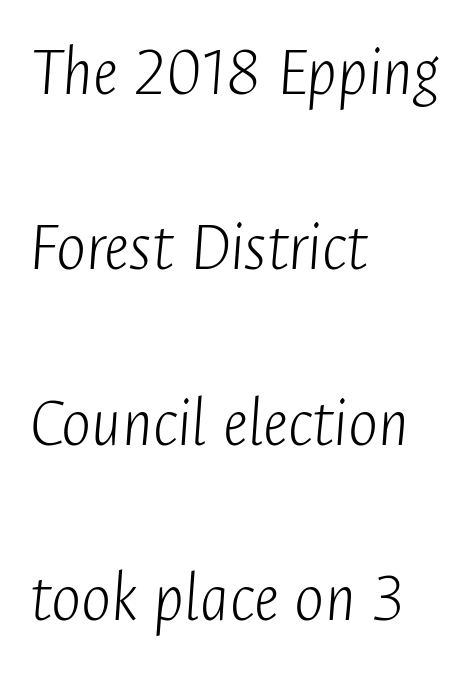
{"italic": "yes", "lean": "right", "slant_degrees": 4, "bold": "no", "weight": "light", "width": "condensed", "stroke_contrast": "low", "x_height": "medium", "monospaced": "no", "underline": "no", "align": "left", "line_spacing": "loose", "line_spacing_ratio": 2.47, "letter_spacing": "normal", "letter_spacing_em": 0.0, "glyph_px": 71}
